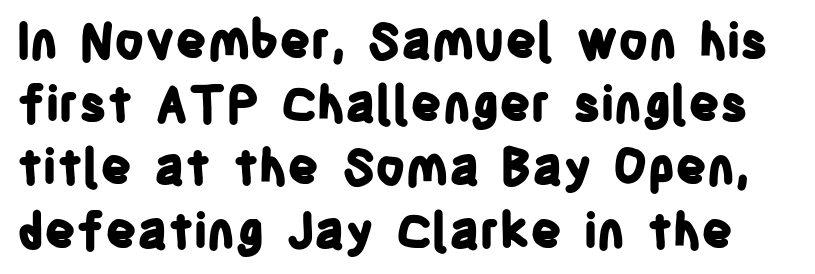
Tall strokes in this sample are plumb rather than angled. Here the glyphs are tracked normally, forming tight word shapes. A typesetter would call this leading conventional body-copy spacing. Any mark beneath the type? The region is blank. Letterform terminals end flat and unadorned throughout the passage. You'd pick this weight for a headline — it's a proper bold.
